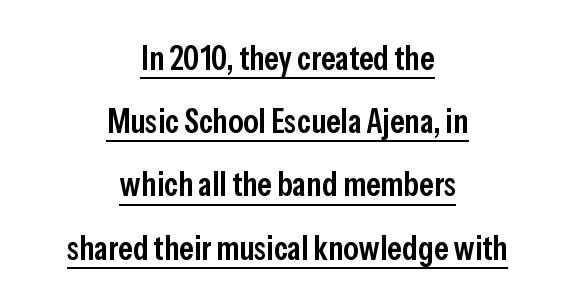
The letters carry no serifs — their stems end cleanly without finishing strokes. The characters look somewhat weighty, a semibold short of true bold. Spacing verdict: proportional, widths tailored to each character. This rendering features underlined lettering. This rendering uses center alignment, leaving both contours irregular but symmetric. When letters stand straight like this, we call the style roman or upright.
